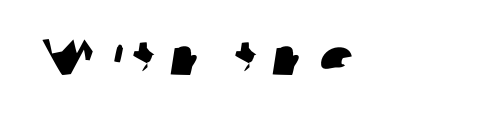
The image shows 51 px sans-serif type; set left-aligned, unusually wide letter spacing (+0.23 em), not underlined; low stroke contrast and a medium x-height.
